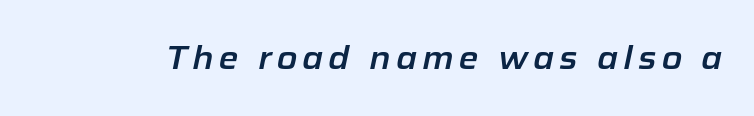
The image shows 32 px text type, italic (leaning right); set not underlined; low stroke contrast and a medium x-height.
